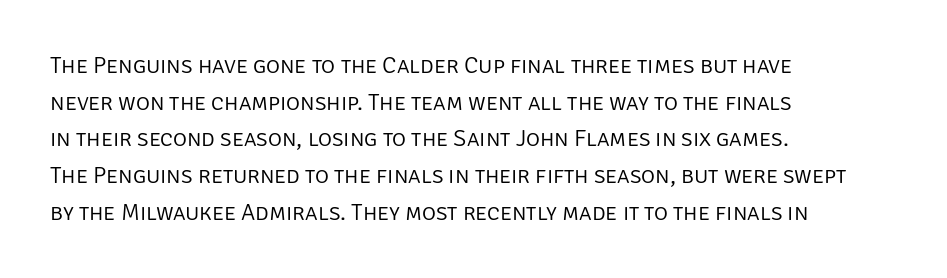
Q: Is the text bold? A: No.
Q: Is the text italic (slanted)? A: No, it is upright.
Q: Is the text underlined? A: No.
Q: How is the paragraph aligned? A: Left-aligned.
Q: Is the spacing between letters normal or unusually wide? A: Normal.
Q: Is the spacing between lines tight, normal or loose? A: Normal.
